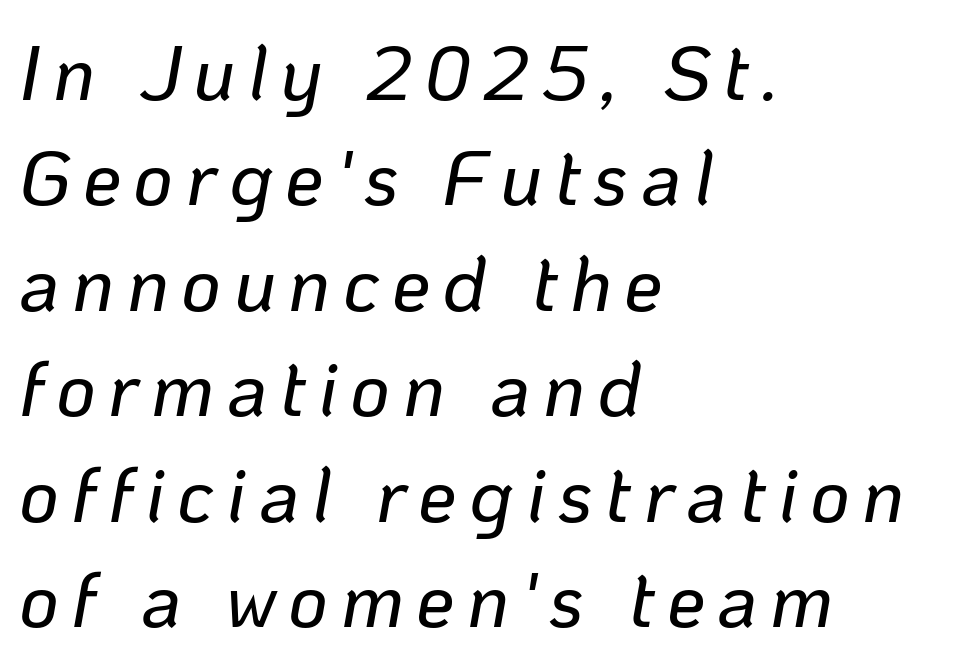
{"italic": "yes", "lean": "right", "slant_degrees": 10, "width": "normal", "stroke_contrast": "low", "x_height": "medium", "monospaced": "no", "underline": "no", "align": "left", "line_spacing": "normal", "line_spacing_ratio": 1.37, "glyph_px": 77}
